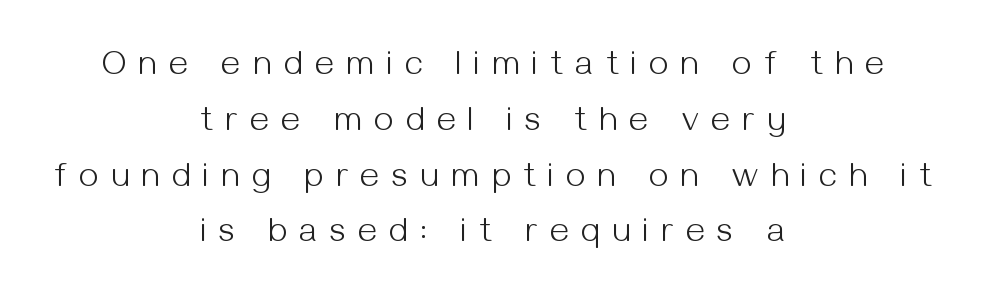
Q: Is the text bold? A: No.
Q: Is the text italic (slanted)? A: No, it is upright.
Q: Is the typeface a serif or a sans-serif typeface? A: Sans-serif.
Q: Is the text underlined? A: No.
Q: How is the paragraph aligned? A: Centered.
Q: Is the spacing between letters normal or unusually wide? A: Unusually wide.
Q: Is the spacing between lines tight, normal or loose? A: Normal.
Q: Width (condensed, normal, or wide)? A: Normal.
Q: Stroke contrast? A: Medium.
Q: x-height? A: Medium.
Q: Monospaced? A: No.
